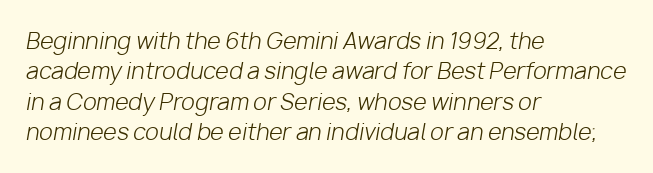
{"italic": "yes", "lean": "right", "slant_degrees": 10, "bold": "no", "underline": "no", "align": "left", "line_spacing": "normal", "line_spacing_ratio": 1.38, "letter_spacing": "normal", "letter_spacing_em": 0.0, "glyph_px": 22}
